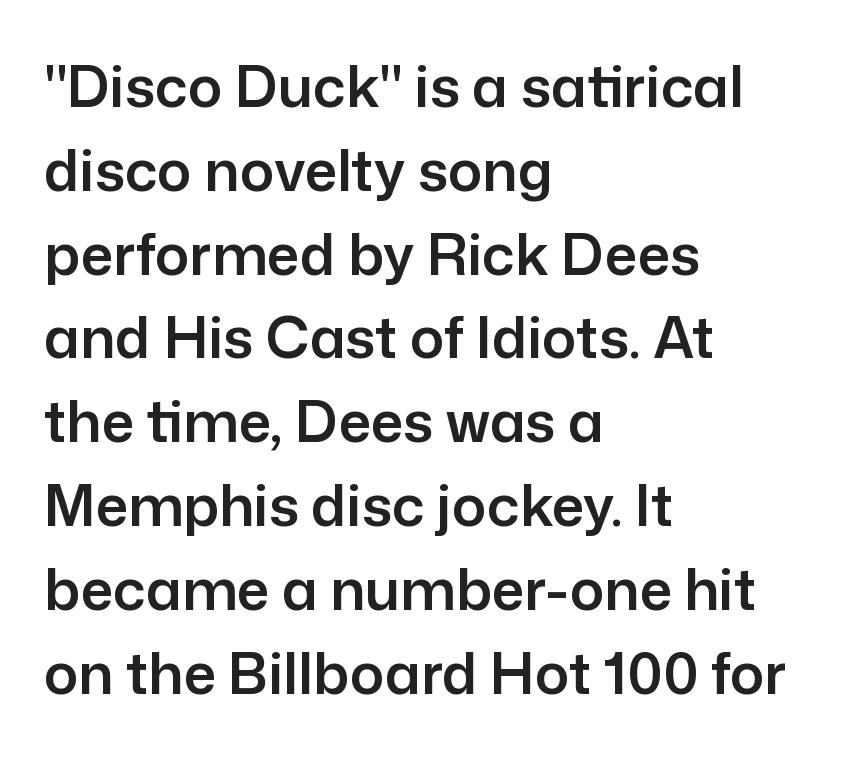
Is the letter spacing exaggerated? No — it looks like the ordinary default. Ordinary non-slanted type is in use. Is this a fixed-width face? No — the glyphs have proportional, varying widths. Line beginnings align vertically; line endings do not. I'd call this a sans setting — the letters go barefoot. Line spacing here is normal.
